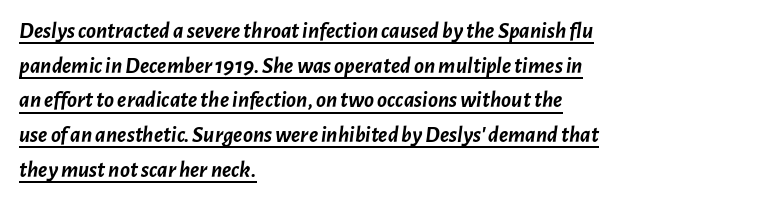
{"italic": "yes", "lean": "right", "slant_degrees": 7, "bold": "yes", "underline": "yes", "align": "left", "line_spacing": "normal", "line_spacing_ratio": 1.51, "letter_spacing": "normal", "letter_spacing_em": 0.0, "glyph_px": 23}
